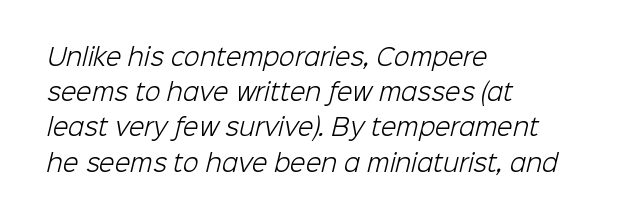
The image shows 23 px text type; set left-aligned, normal line spacing (1.53x), normal letter spacing, not underlined.
